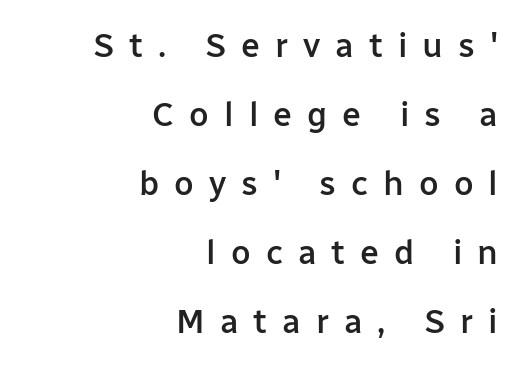
{"serif": "no", "italic": "no", "bold": "semi", "weight": "semibold", "width": "normal", "stroke_contrast": "low", "x_height": "medium", "monospaced": "no", "underline": "no", "align": "right", "line_spacing": "loose", "line_spacing_ratio": 2.03, "letter_spacing": "wide", "letter_spacing_em": 0.44, "glyph_px": 34}
